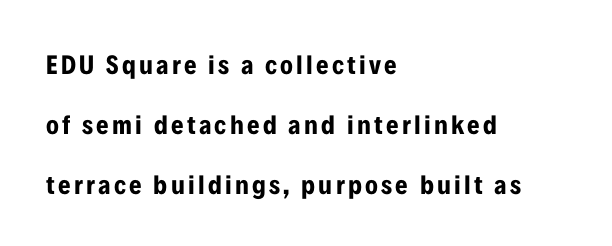
{"italic": "no", "bold": "yes", "underline": "no", "align": "left", "line_spacing": "loose", "line_spacing_ratio": 2.22, "glyph_px": 27}
